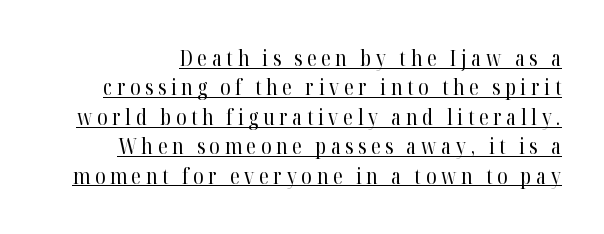
Q: Is the text bold? A: No.
Q: Is the text italic (slanted)? A: No, it is upright.
Q: Is the text underlined? A: Yes.
Q: Is the spacing between letters normal or unusually wide? A: Unusually wide.
Q: Is the spacing between lines tight, normal or loose? A: Normal.
